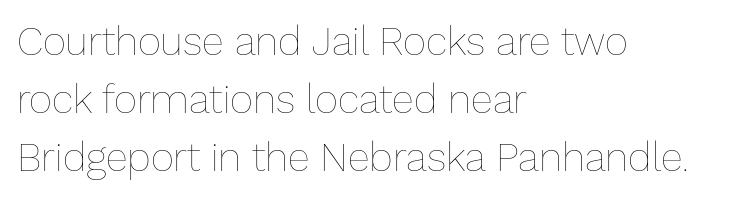
The image shows 40 px thin type, upright; set left-aligned, normal line spacing (1.45x), normal letter spacing, not underlined; low stroke contrast and a medium x-height.
